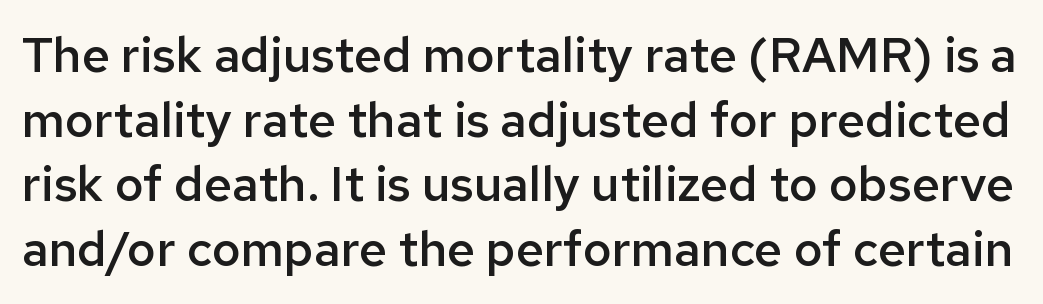
The image shows 49 px semibold sans-serif type, upright; set normal line spacing (1.32x), normal letter spacing, not underlined; low stroke contrast and a medium x-height.
